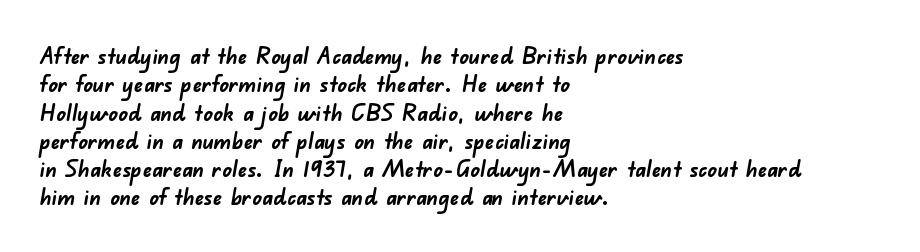
The image shows 23 px bold type; set left-aligned, line spacing 1.23x, normal letter spacing, not underlined.
